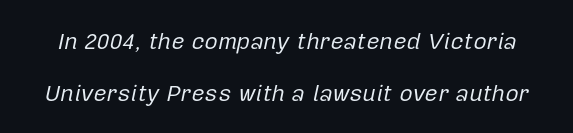
The image shows 23 px text type, italic (leaning right); set loose line spacing (2.26x), normal letter spacing, not underlined.
